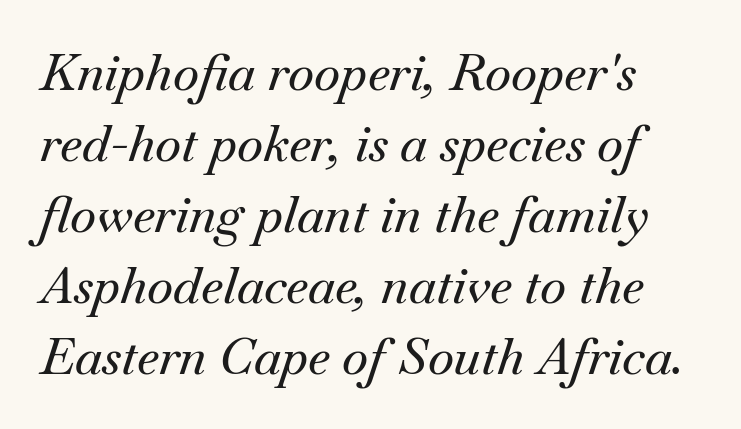
{"serif": "yes", "italic": "yes", "lean": "right", "slant_degrees": 18, "width": "normal", "stroke_contrast": "medium", "x_height": "small", "monospaced": "no", "underline": "no", "line_spacing": "normal", "line_spacing_ratio": 1.42, "letter_spacing": "normal", "letter_spacing_em": 0.0, "glyph_px": 50}
